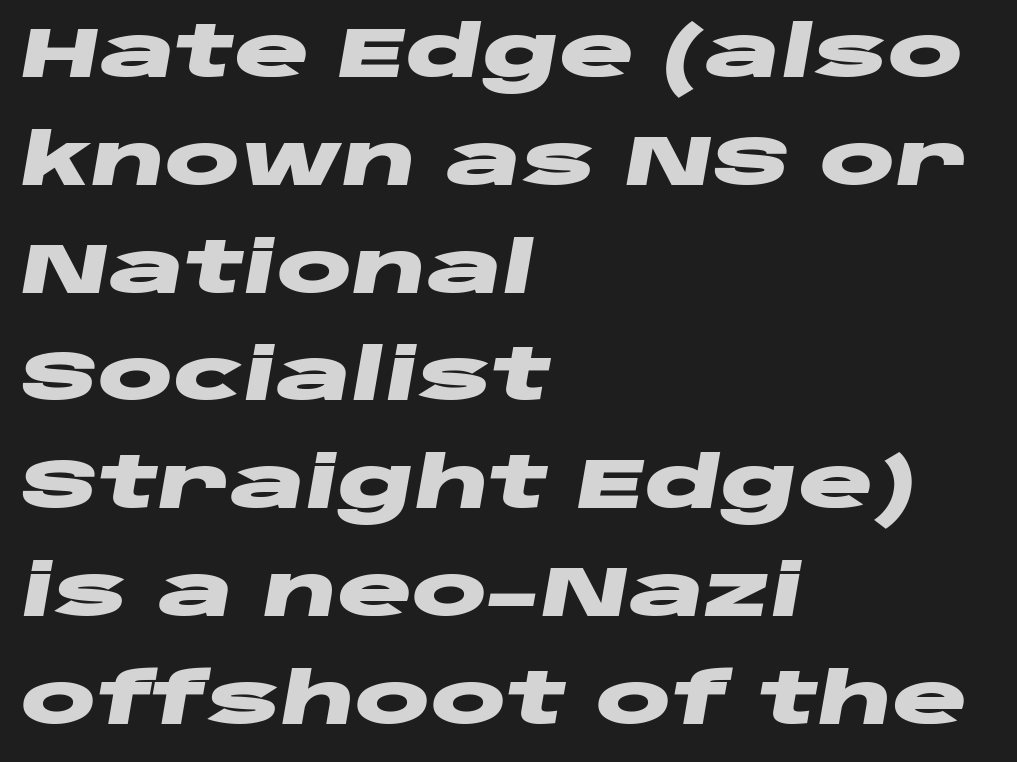
{"italic": "yes", "lean": "right", "slant_degrees": 10, "bold": "yes", "weight": "heavy", "width": "wide", "stroke_contrast": "low", "x_height": "large", "monospaced": "no", "underline": "no", "align": "left", "line_spacing": "normal", "line_spacing_ratio": 1.54, "letter_spacing": "normal", "letter_spacing_em": 0.0, "glyph_px": 70}
